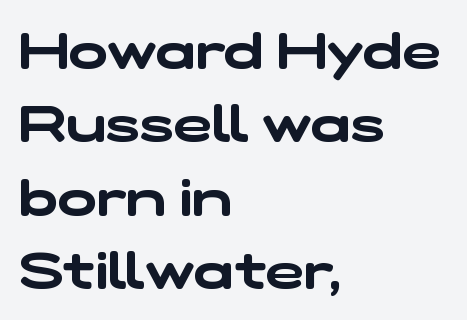
The image shows 52 px wide sans-serif type; set left-aligned, normal line spacing (1.41x), normal letter spacing, not underlined; low stroke contrast and a medium x-height.
